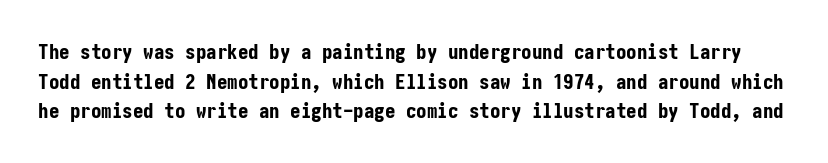
The image shows 21 px bold type, upright; set normal line spacing (1.41x), normal letter spacing, not underlined.
